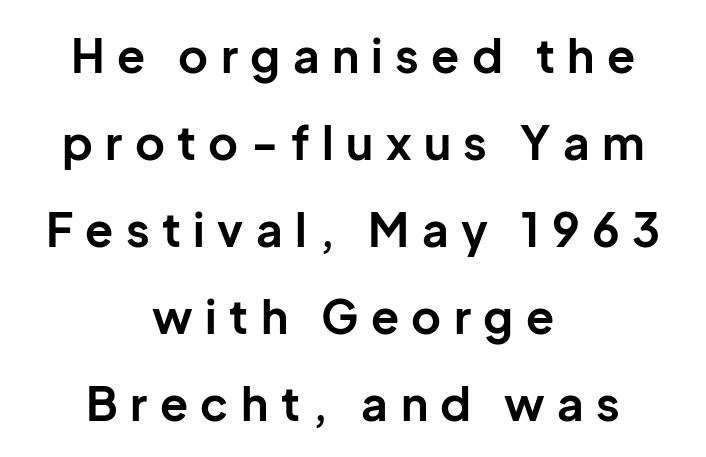
{"serif": "no", "italic": "no", "bold": "yes", "weight": "bold", "width": "normal", "stroke_contrast": "low", "x_height": "medium", "monospaced": "no", "underline": "no", "align": "center", "line_spacing_ratio": 1.89, "letter_spacing": "wide", "letter_spacing_em": 0.27, "glyph_px": 46}
